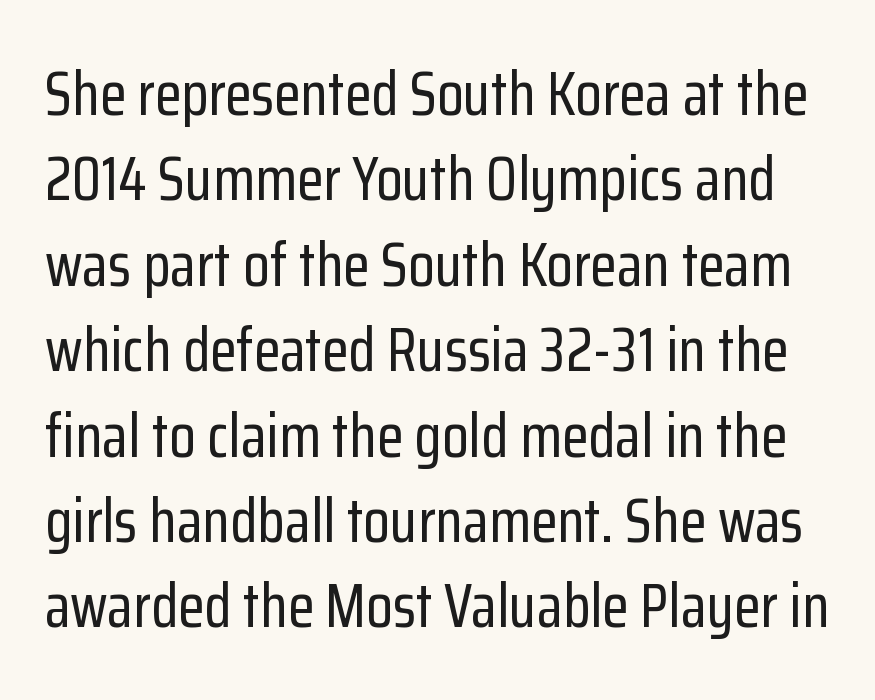
Q: Is the text italic (slanted)? A: No, it is upright.
Q: Is the typeface a serif or a sans-serif typeface? A: Sans-serif.
Q: Is the text underlined? A: No.
Q: Is the spacing between letters normal or unusually wide? A: Normal.
Q: Is the spacing between lines tight, normal or loose? A: Normal.
Q: Width (condensed, normal, or wide)? A: Condensed.
Q: Stroke contrast? A: Low.
Q: x-height? A: Medium.
Q: Monospaced? A: No.
